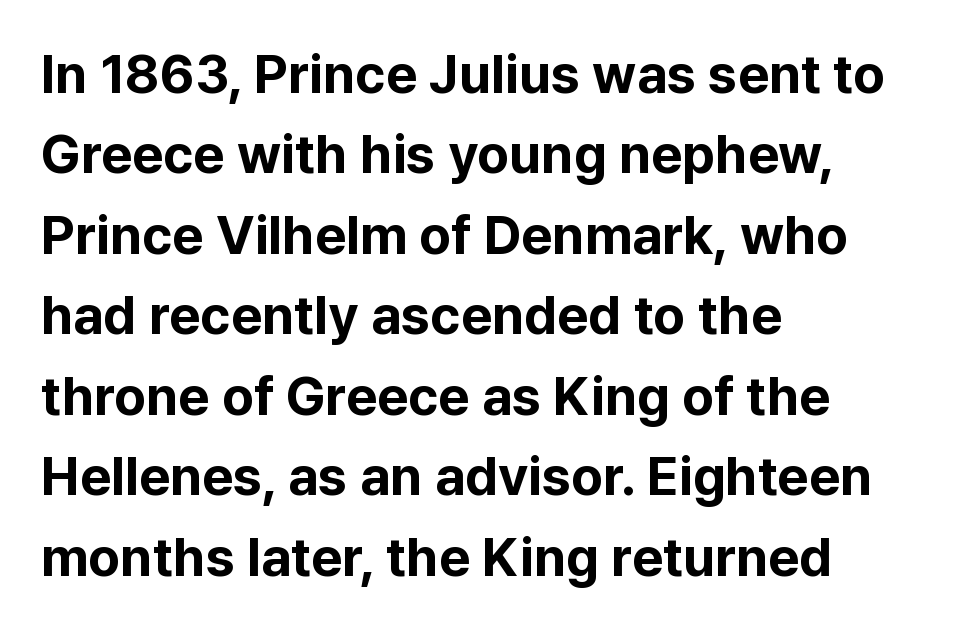
{"serif": "no", "italic": "no", "bold": "yes", "weight": "bold", "width": "normal", "stroke_contrast": "low", "x_height": "medium", "monospaced": "no", "underline": "no", "align": "left", "line_spacing": "normal", "line_spacing_ratio": 1.49, "letter_spacing": "normal", "letter_spacing_em": 0.0, "glyph_px": 54}
